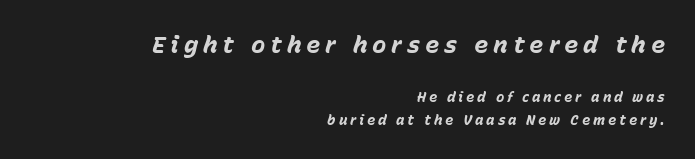
Q: Is the text bold? A: Yes.
Q: Is the text italic (slanted)? A: Yes, it leans right by about 15 degrees.
Q: Is the text underlined? A: No.
Q: How is the paragraph aligned? A: Right-aligned.
Q: Is the spacing between letters normal or unusually wide? A: Unusually wide.
Q: Is the spacing between lines tight, normal or loose? A: Normal.
Q: Which block of text is set in a larger size, the first (top) or the second (bottom)? A: The first (top) one.
